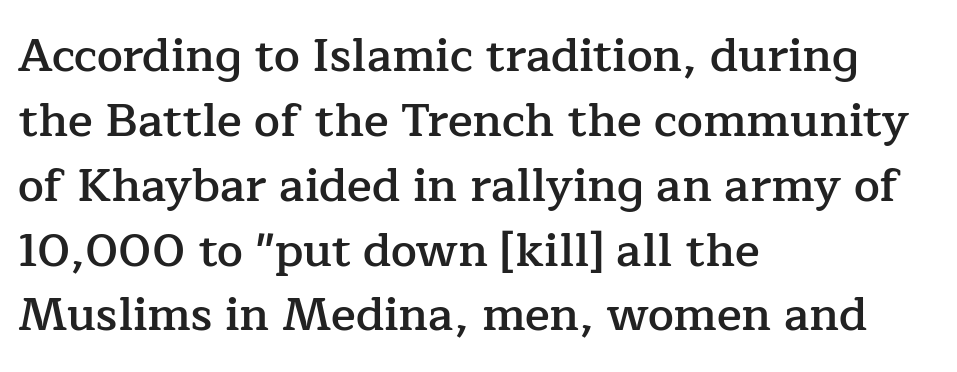
The image shows 46 px semibold serif type, upright; set left-aligned, normal line spacing (1.41x), normal letter spacing, not underlined; low stroke contrast and a medium x-height.
